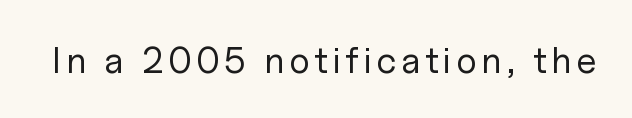
The image shows 37 px regular-weight sans-serif type, upright; set not underlined; low stroke contrast and a medium x-height.
